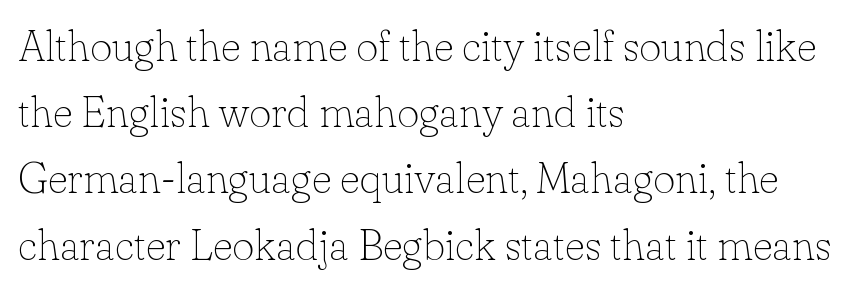
{"serif": "yes", "italic": "no", "bold": "no", "weight": "thin", "width": "normal", "stroke_contrast": "low", "x_height": "small", "monospaced": "no", "underline": "no", "align": "left", "line_spacing": "normal", "line_spacing_ratio": 1.54, "letter_spacing": "normal", "letter_spacing_em": 0.0, "glyph_px": 43}
